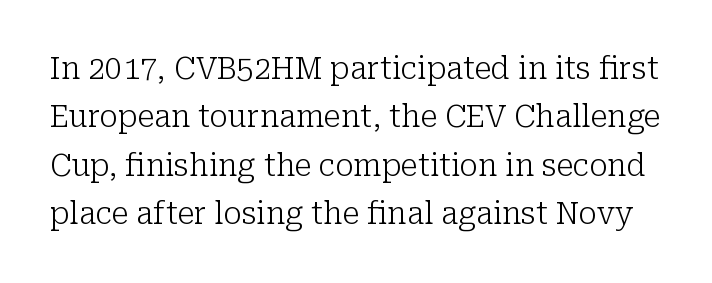
{"serif": "yes", "italic": "no", "bold": "no", "weight": "light", "width": "normal", "stroke_contrast": "low", "x_height": "medium", "monospaced": "no", "underline": "no", "line_spacing": "normal", "line_spacing_ratio": 1.56, "letter_spacing": "normal", "letter_spacing_em": 0.0, "glyph_px": 31}
